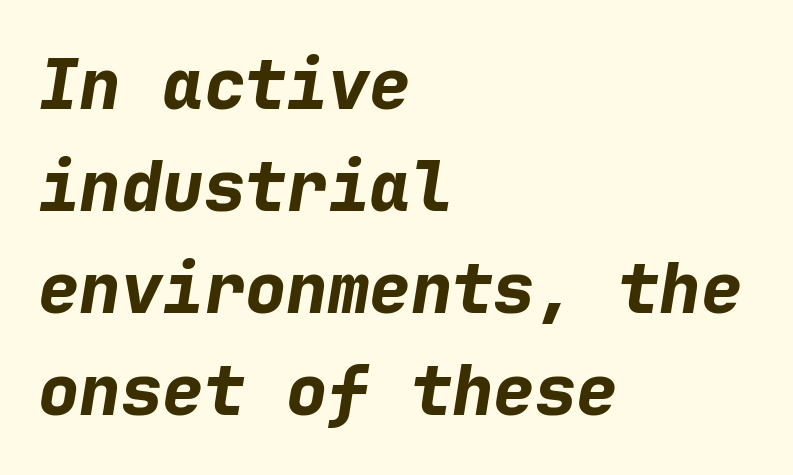
Q: Is the text bold? A: Yes.
Q: Is the text italic (slanted)? A: Yes, it leans right by about 9 degrees.
Q: Is the text underlined? A: No.
Q: How is the paragraph aligned? A: Left-aligned.
Q: Is the spacing between letters normal or unusually wide? A: Normal.
Q: Is the spacing between lines tight, normal or loose? A: Normal.
Q: Width (condensed, normal, or wide)? A: Normal.
Q: Stroke contrast? A: Low.
Q: x-height? A: Medium.
Q: Monospaced? A: Yes.
